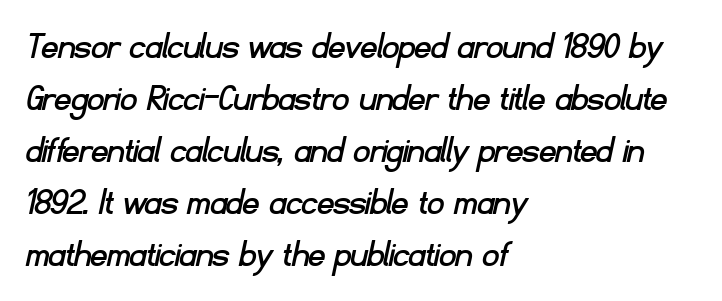
Students, observe: this is what conventionally led text looks like. Each letter's strokes conclude bluntly, with no projecting serifs. What stands out about the letter spacing? Nothing — it is the standard amount. The area under the type is left untouched. Proportional: the letters do not fall into vertical columns. The paragraph shown leans on its left margin.
